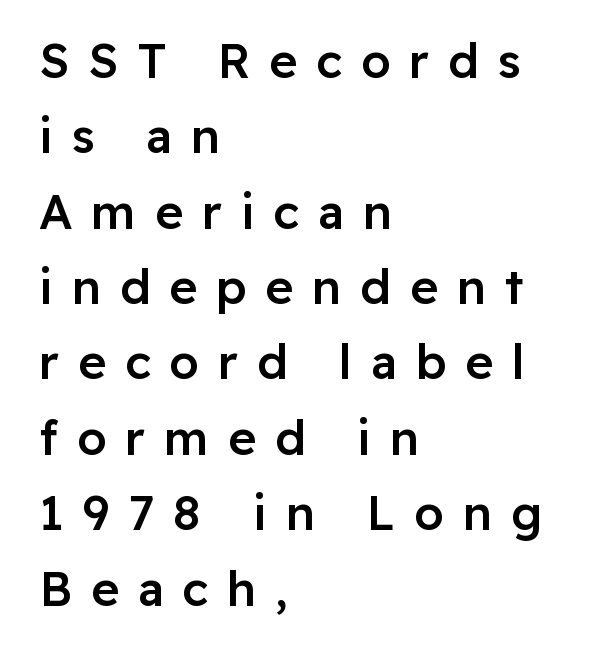
The image shows 48 px semibold sans-serif type, upright; set left-aligned, normal line spacing (1.57x), unusually wide letter spacing (+0.39 em), not underlined; low stroke contrast and a medium x-height.
